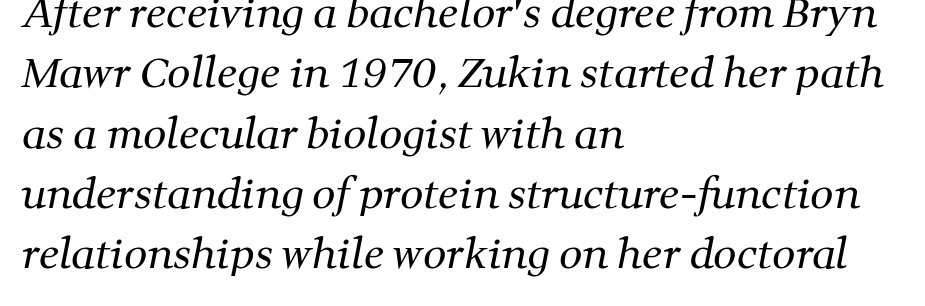
In terms of leading, this rendering sits right in the middle. All the whitespace from short lines collects on the right. Is this a fixed-width face? No — the glyphs have proportional, varying widths. Beneath every word, the page is bare. Is this a heavy cut? Hardly; it is regular or lighter. The letters carry serifs — small finishing strokes at the ends of their stems.
